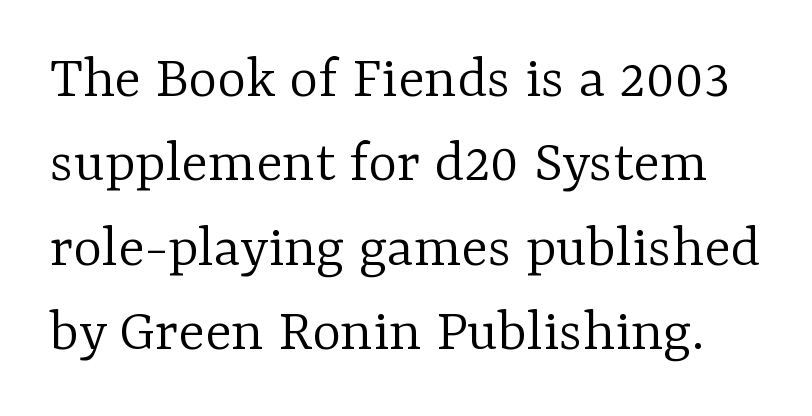
{"serif": "yes", "italic": "no", "bold": "no", "weight": "light", "width": "normal", "stroke_contrast": "low", "x_height": "medium", "monospaced": "no", "underline": "no", "line_spacing": "normal", "line_spacing_ratio": 1.36, "letter_spacing": "normal", "letter_spacing_em": 0.0, "glyph_px": 62}
